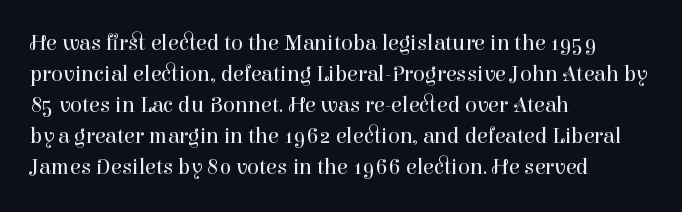
Q: Is the text bold? A: No.
Q: Is the text italic (slanted)? A: No, it is upright.
Q: Is the text underlined? A: No.
Q: How is the paragraph aligned? A: Left-aligned.
Q: Is the spacing between letters normal or unusually wide? A: Normal.
Q: Is the spacing between lines tight, normal or loose? A: Normal.
